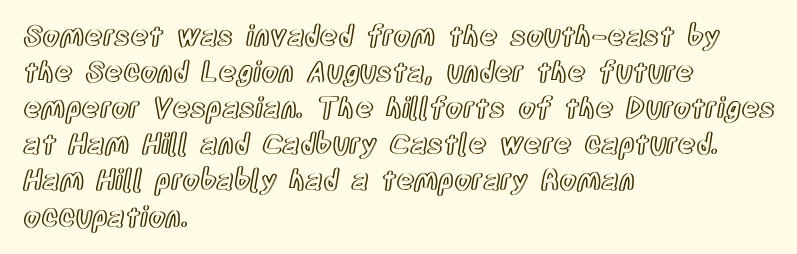
The image shows 28 px condensed type; set left-aligned, normal line spacing (1.29x), normal letter spacing, not underlined; a large x-height.
